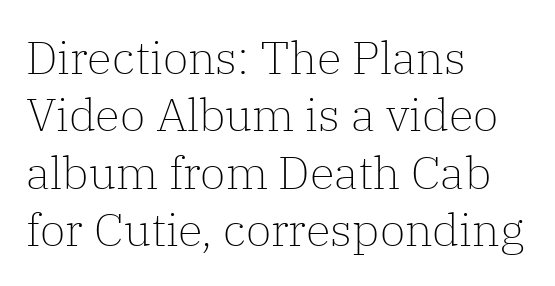
{"serif": "yes", "italic": "no", "bold": "no", "weight": "light", "width": "normal", "stroke_contrast": "low", "x_height": "medium", "monospaced": "no", "underline": "no", "align": "left", "line_spacing": "normal", "line_spacing_ratio": 1.25, "letter_spacing": "normal", "letter_spacing_em": 0.0, "glyph_px": 46}
